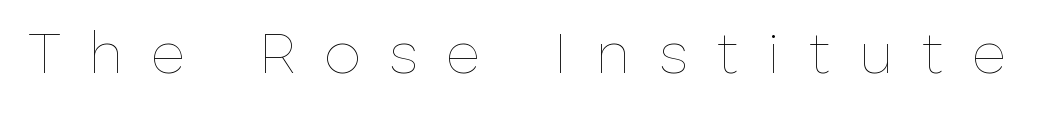
{"italic": "no", "bold": "no", "weight": "thin", "width": "normal", "stroke_contrast": "low", "x_height": "medium", "monospaced": "no", "underline": "no", "letter_spacing": "wide", "letter_spacing_em": 0.48, "glyph_px": 59}
